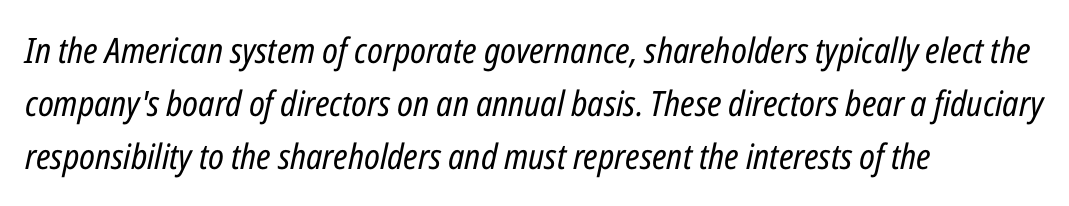
Q: Is the text bold? A: No.
Q: Is the text italic (slanted)? A: Yes, it leans right by about 12 degrees.
Q: Is the text underlined? A: No.
Q: How is the paragraph aligned? A: Left-aligned.
Q: Is the spacing between letters normal or unusually wide? A: Normal.
Q: Is the spacing between lines tight, normal or loose? A: Normal.
Q: Width (condensed, normal, or wide)? A: Condensed.
Q: Stroke contrast? A: Low.
Q: x-height? A: Medium.
Q: Monospaced? A: No.
